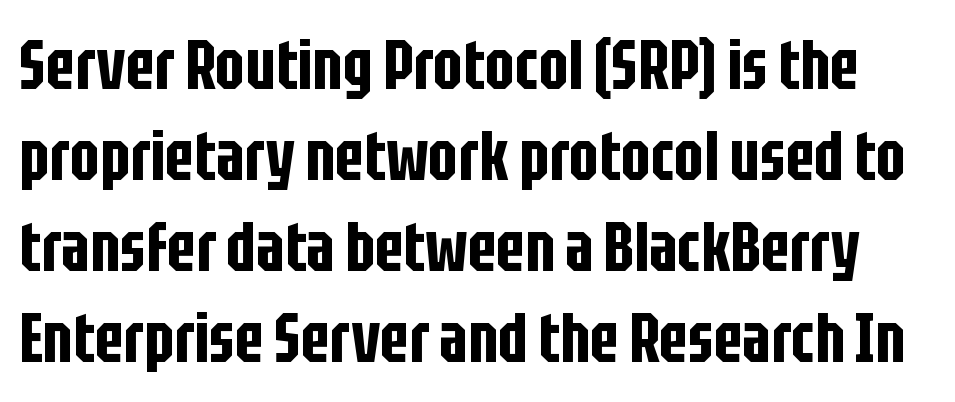
Q: Is the text italic (slanted)? A: No, it is upright.
Q: Is the typeface a serif or a sans-serif typeface? A: Sans-serif.
Q: Is the text underlined? A: No.
Q: Is the spacing between letters normal or unusually wide? A: Normal.
Q: Is the spacing between lines tight, normal or loose? A: Normal.
Q: Width (condensed, normal, or wide)? A: Condensed.
Q: Stroke contrast? A: Low.
Q: x-height? A: Large.
Q: Monospaced? A: No.
